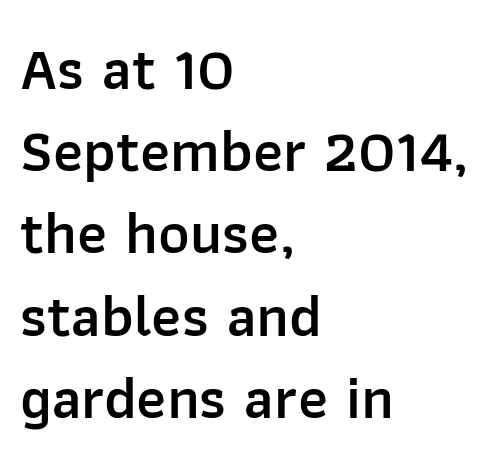
The image shows 60 px semibold sans-serif type, upright; set left-aligned, normal line spacing (1.37x), normal letter spacing, not underlined; low stroke contrast and a medium x-height.
